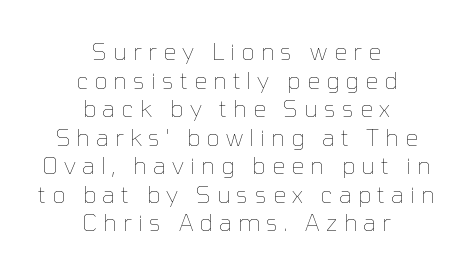
The image shows 23 px text type, upright; set centered, line spacing 1.24x, unusually wide letter spacing (+0.27 em), not underlined.
